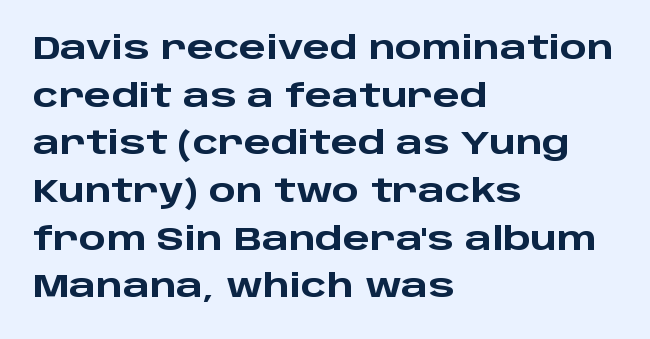
Is there much room between lines? A standard amount, neither cramped nor airy. The passage shown is emphatically bold. Unlike a traditional serif, this face leaves its strokes unadorned. Ordinary non-slanted type is in use.
